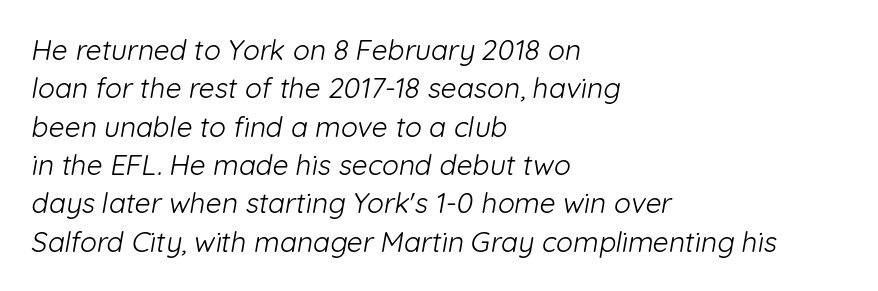
The image shows 28 px light sans-serif type; set left-aligned, normal line spacing (1.37x), normal letter spacing, not underlined; low stroke contrast and a medium x-height.
